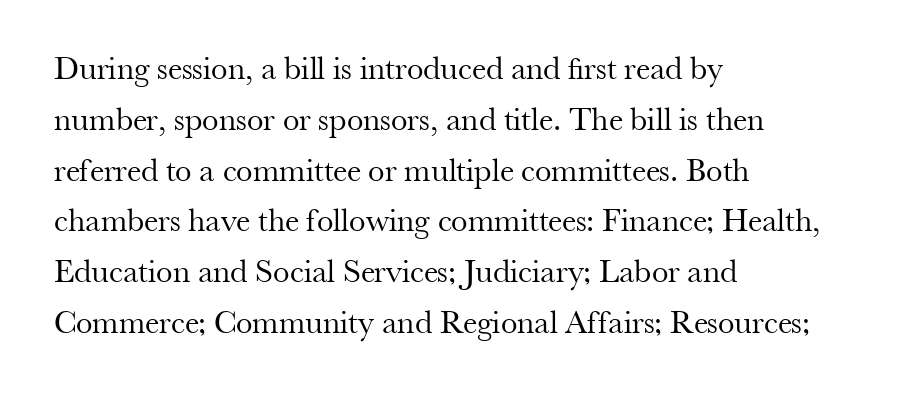
Stems and bowls with no extra thickness — not bold. These lines are set flush left with a ragged right edge. Examine the stroke ends and you'll spot serifs. Check the space under the baseline: it is left empty. Every stem runs plumb, perpendicular to the baseline.
